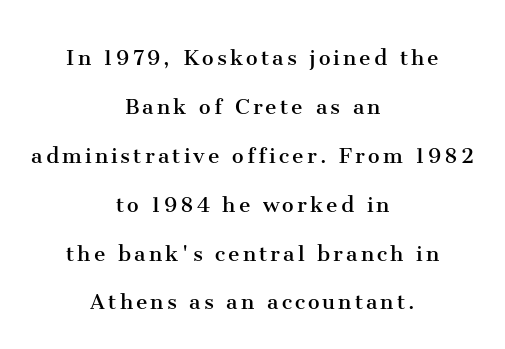
The image shows 26 px text type, upright; set centered, line spacing 1.88x, not underlined.
